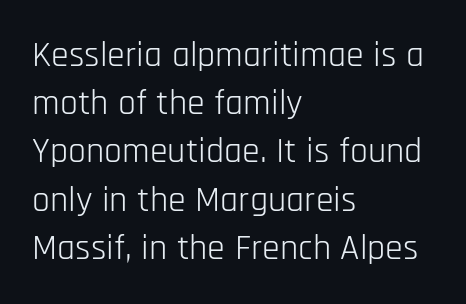
{"serif": "no", "italic": "no", "bold": "no", "weight": "light", "width": "condensed", "stroke_contrast": "low", "x_height": "large", "monospaced": "no", "underline": "no", "align": "left", "line_spacing": "normal", "line_spacing_ratio": 1.34, "letter_spacing": "normal", "letter_spacing_em": 0.0, "glyph_px": 36}
